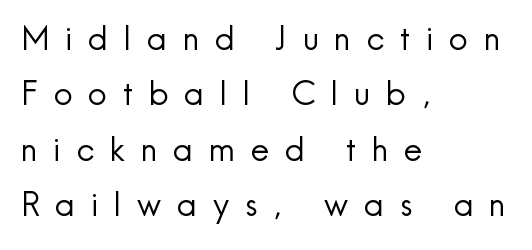
{"serif": "no", "italic": "no", "bold": "no", "weight": "regular", "width": "normal", "x_height": "small", "monospaced": "no", "underline": "no", "align": "left", "line_spacing": "normal", "line_spacing_ratio": 1.68, "letter_spacing": "wide", "letter_spacing_em": 0.48, "glyph_px": 33}
